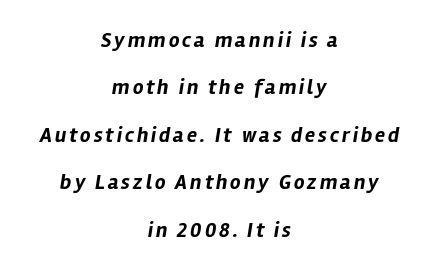
{"italic": "yes", "lean": "right", "slant_degrees": 12, "bold": "yes", "underline": "no", "align": "center", "line_spacing": "loose", "line_spacing_ratio": 2.26, "glyph_px": 21}
